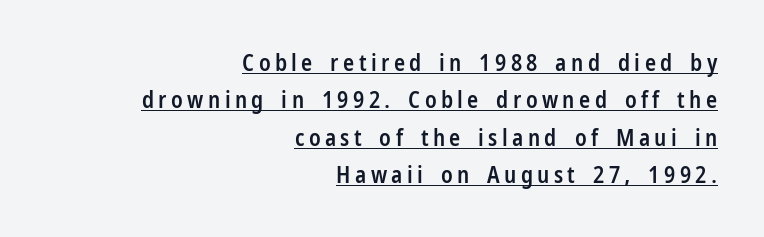
These lines are set flush right with a ragged left edge. Unlike italic type, these characters show no tilt at all. Students, observe: this is what conventionally led text looks like. The font is running at a semibold setting, under full bold. The lettering is marked with a stroke running underneath it.
